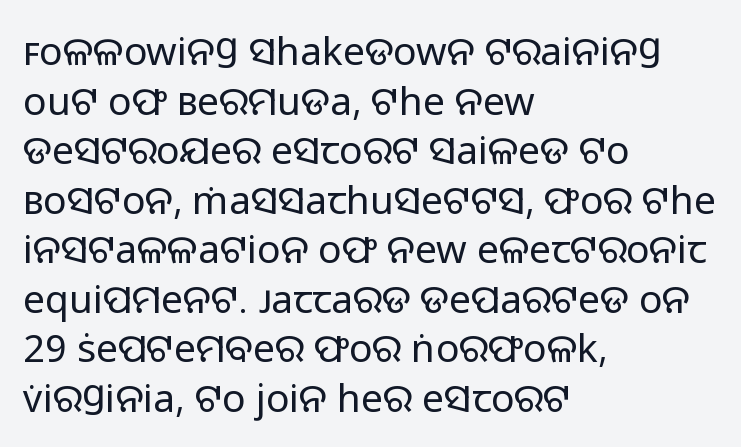
The image shows 39 px regular-weight sans-serif type, upright; set left-aligned, normal line spacing (1.27x), normal letter spacing, not underlined; low stroke contrast and a medium x-height.
